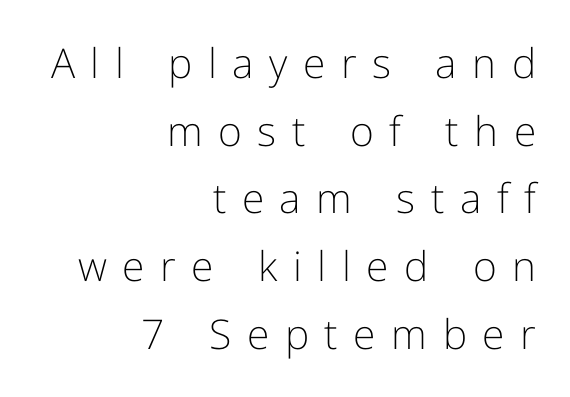
The image shows 41 px light sans-serif type, upright; set right-aligned, normal line spacing (1.65x), unusually wide letter spacing (+0.38 em), not underlined; low stroke contrast and a medium x-height.
